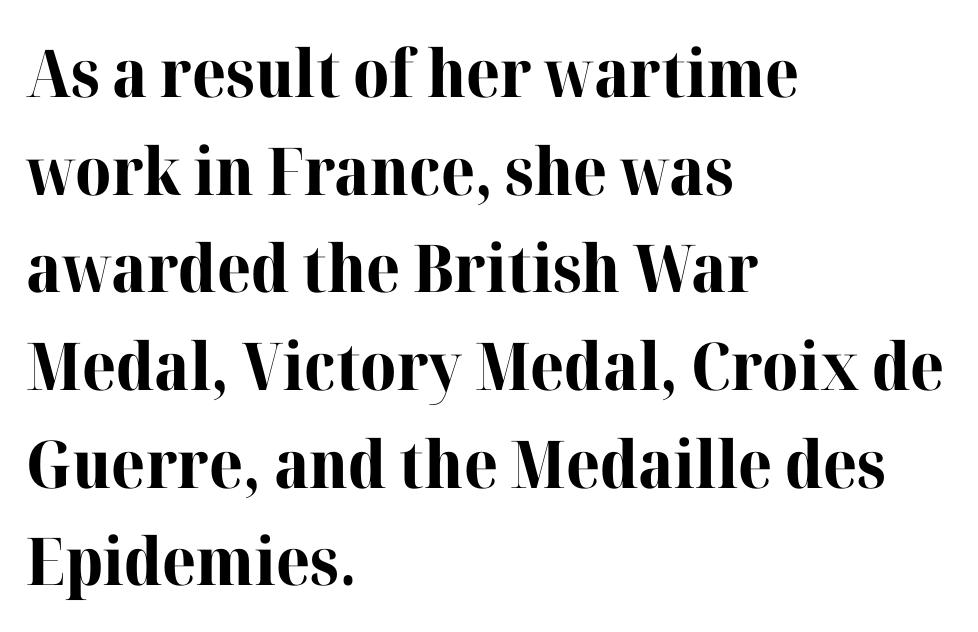
Q: Is the text bold? A: Yes.
Q: Is the text italic (slanted)? A: No, it is upright.
Q: Is the typeface a serif or a sans-serif typeface? A: Serif.
Q: Is the text underlined? A: No.
Q: How is the paragraph aligned? A: Left-aligned.
Q: Is the spacing between letters normal or unusually wide? A: Normal.
Q: Is the spacing between lines tight, normal or loose? A: Normal.
Q: Width (condensed, normal, or wide)? A: Normal.
Q: Stroke contrast? A: High.
Q: x-height? A: Medium.
Q: Monospaced? A: No.
